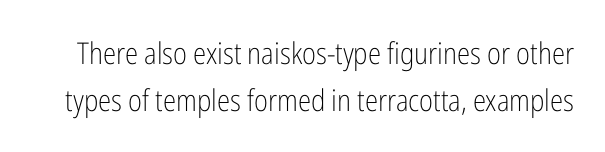
Q: Is the text bold? A: No.
Q: Is the text italic (slanted)? A: No, it is upright.
Q: Is the typeface a serif or a sans-serif typeface? A: Sans-serif.
Q: Is the text underlined? A: No.
Q: Is the spacing between letters normal or unusually wide? A: Normal.
Q: Is the spacing between lines tight, normal or loose? A: Normal.
Q: Width (condensed, normal, or wide)? A: Condensed.
Q: Stroke contrast? A: Low.
Q: x-height? A: Medium.
Q: Monospaced? A: No.
